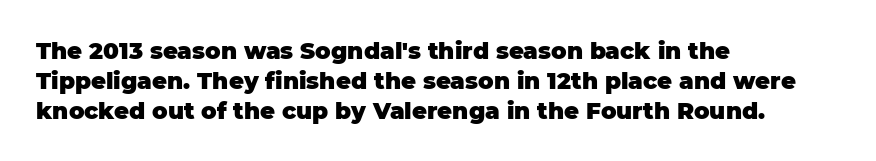
{"italic": "no", "bold": "yes", "underline": "no", "align": "left", "line_spacing": "normal", "line_spacing_ratio": 1.3, "letter_spacing": "normal", "letter_spacing_em": 0.0, "glyph_px": 23}
